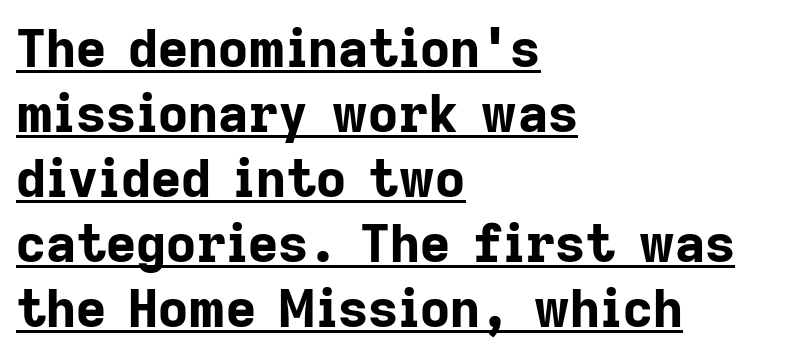
Q: Is the text bold? A: Yes.
Q: Is the text italic (slanted)? A: No, it is upright.
Q: Is the typeface a serif or a sans-serif typeface? A: Sans-serif.
Q: Is the text underlined? A: Yes.
Q: How is the paragraph aligned? A: Left-aligned.
Q: Is the spacing between letters normal or unusually wide? A: Normal.
Q: Is the spacing between lines tight, normal or loose? A: Normal.
Q: Width (condensed, normal, or wide)? A: Normal.
Q: Stroke contrast? A: Low.
Q: x-height? A: Medium.
Q: Monospaced? A: No.
